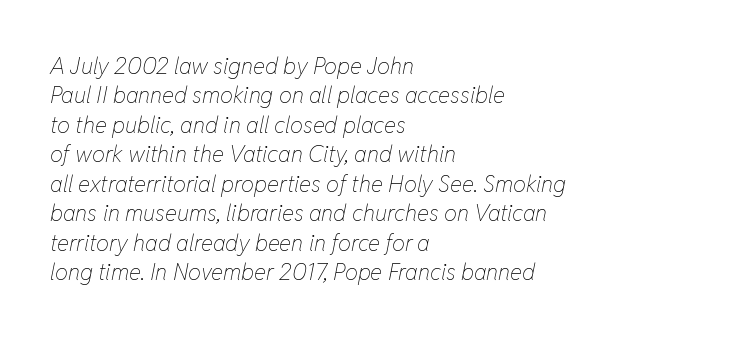
The image shows 23 px text type, italic (leaning right); set left-aligned, normal line spacing (1.28x), normal letter spacing, not underlined.
